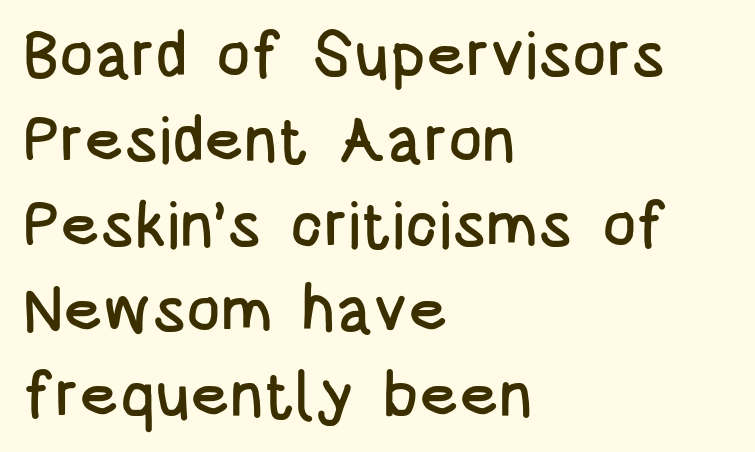
{"serif": "no", "italic": "no", "width": "condensed", "stroke_contrast": "low", "x_height": "large", "monospaced": "no", "underline": "no", "align": "left", "line_spacing": "normal", "line_spacing_ratio": 1.33, "letter_spacing": "normal", "letter_spacing_em": 0.0, "glyph_px": 64}
